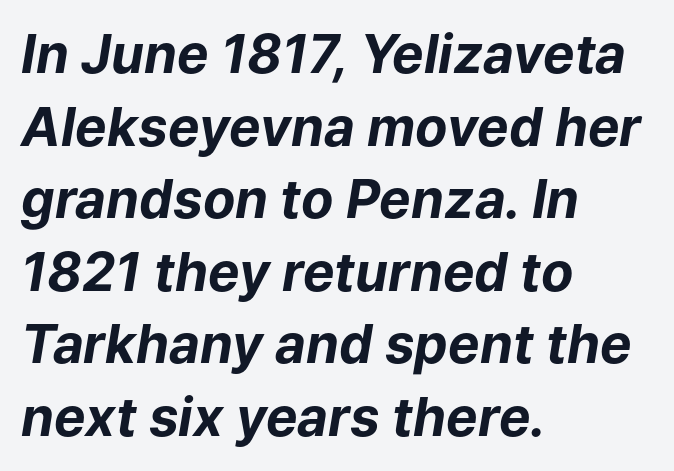
{"italic": "yes", "lean": "right", "slant_degrees": 9, "bold": "yes", "weight": "bold", "width": "normal", "stroke_contrast": "low", "x_height": "medium", "monospaced": "no", "underline": "no", "align": "left", "line_spacing": "normal", "line_spacing_ratio": 1.37, "letter_spacing": "normal", "letter_spacing_em": 0.0, "glyph_px": 53}
